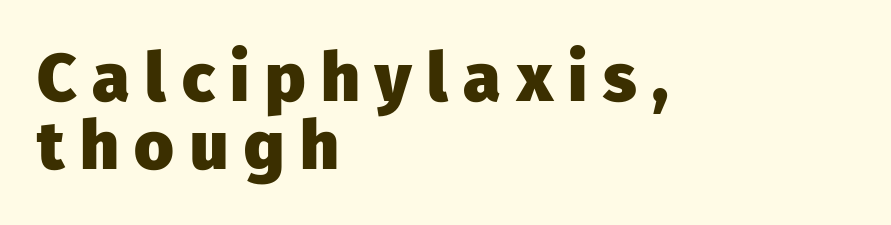
Letterform terminals end flat and unadorned throughout the passage. Tightly led — the rows are bunched. When letters stand straight like this, we call the style roman or upright. Stroke thickness is high; the sample reads as a true bold. Varying glyph widths throughout — classic text-font behaviour.
